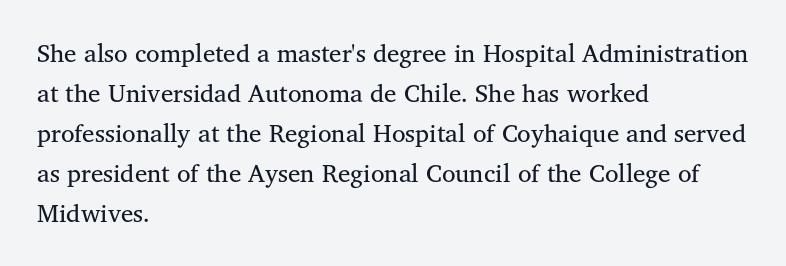
Q: Is the text bold? A: No.
Q: Is the text italic (slanted)? A: No, it is upright.
Q: Is the text underlined? A: No.
Q: How is the paragraph aligned? A: Left-aligned.
Q: Is the spacing between letters normal or unusually wide? A: Normal.
Q: Is the spacing between lines tight, normal or loose? A: Normal.
